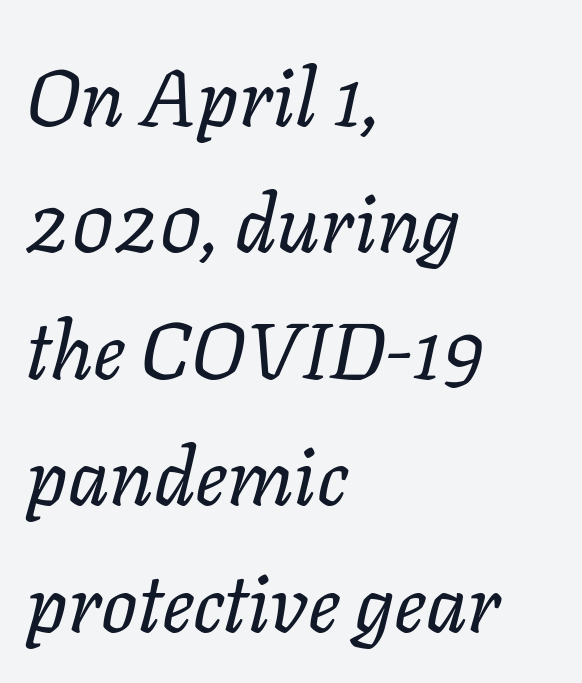
{"italic": "yes", "lean": "right", "slant_degrees": 11, "bold": "no", "weight": "regular", "width": "normal", "stroke_contrast": "low", "x_height": "medium", "monospaced": "no", "underline": "no", "align": "left", "line_spacing": "normal", "line_spacing_ratio": 1.58, "letter_spacing": "normal", "letter_spacing_em": 0.0, "glyph_px": 80}
